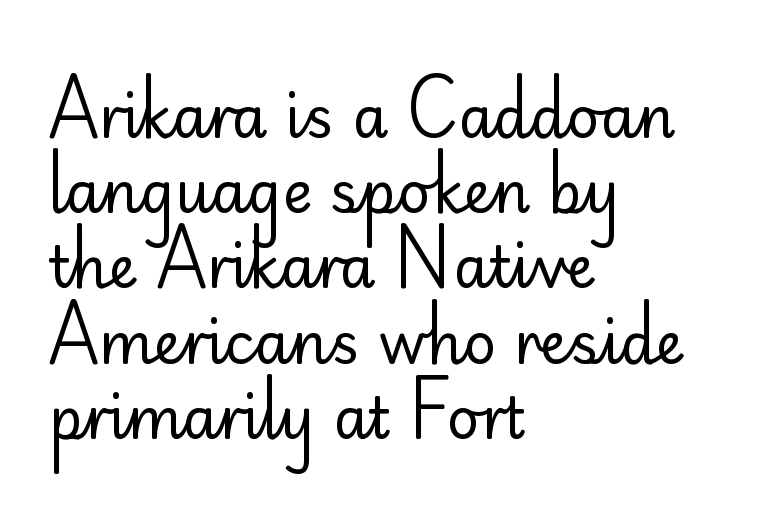
Is this a fixed-width face? No — the glyphs have proportional, varying widths. Any mark beneath the type? The region is blank. No feet cap the strokes, marking this as sans-serif type. Vertically, the passage feels balanced, rows spaced as you'd expect.
